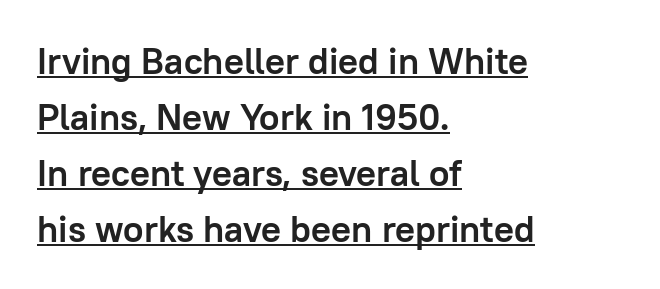
{"serif": "no", "italic": "no", "bold": "yes", "weight": "semibold", "width": "normal", "stroke_contrast": "low", "x_height": "medium", "monospaced": "no", "underline": "yes", "align": "left", "line_spacing": "normal", "line_spacing_ratio": 1.51, "letter_spacing": "normal", "letter_spacing_em": 0.0, "glyph_px": 37}
